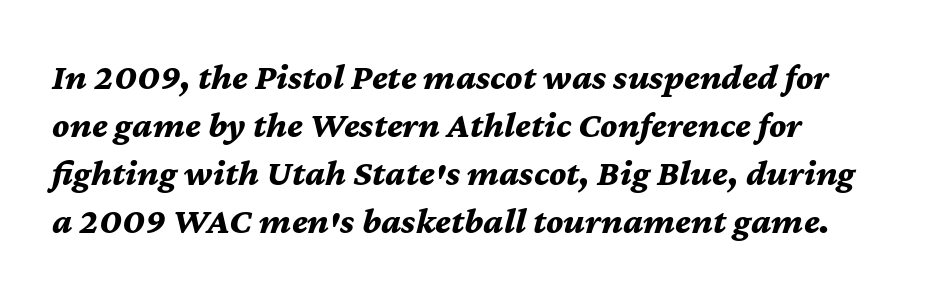
The image shows 37 px bold type, italic (leaning right); set normal line spacing (1.3x), normal letter spacing, not underlined; medium stroke contrast and a medium x-height.
